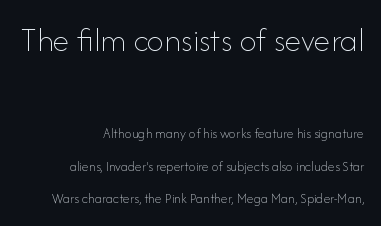
The image shows 34 px thin type, upright; set right-aligned, loose line spacing (2.34x), normal letter spacing, not underlined; the first (top) block is 2.43x larger; low stroke contrast and a small x-height.
